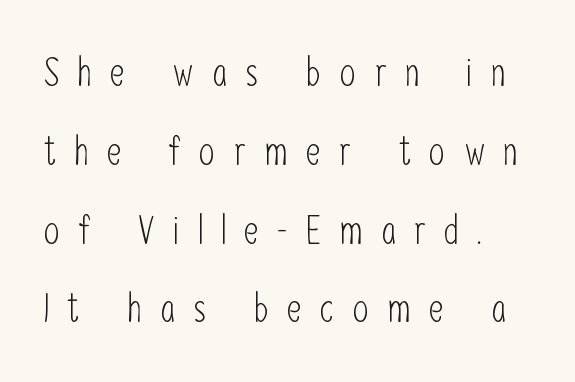
The image shows 40 px light, condensed sans-serif type, upright; set left-aligned, loose line spacing (1.97x), unusually wide letter spacing (+0.46 em), not underlined; low stroke contrast and a medium x-height.
